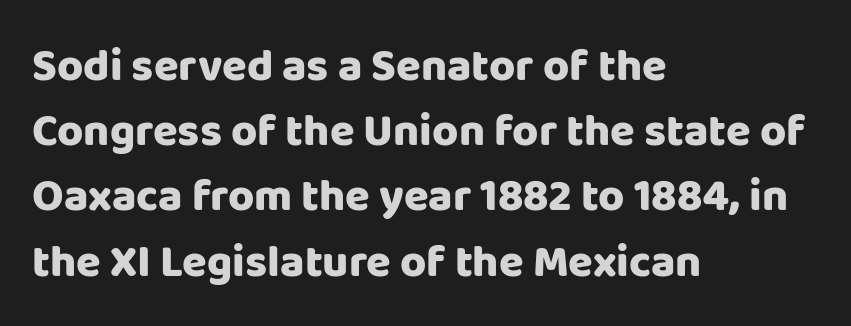
{"serif": "no", "italic": "no", "bold": "yes", "weight": "heavy", "width": "normal", "stroke_contrast": "low", "x_height": "large", "monospaced": "no", "underline": "no", "align": "left", "line_spacing": "normal", "line_spacing_ratio": 1.45, "letter_spacing": "normal", "letter_spacing_em": 0.0, "glyph_px": 45}
